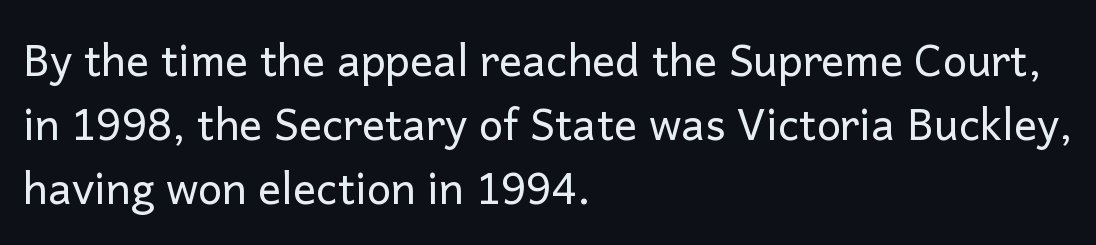
{"serif": "no", "italic": "no", "bold": "no", "weight": "regular", "width": "normal", "stroke_contrast": "low", "x_height": "medium", "monospaced": "no", "underline": "no", "align": "left", "line_spacing": "normal", "line_spacing_ratio": 1.49, "letter_spacing": "normal", "letter_spacing_em": 0.0, "glyph_px": 43}
